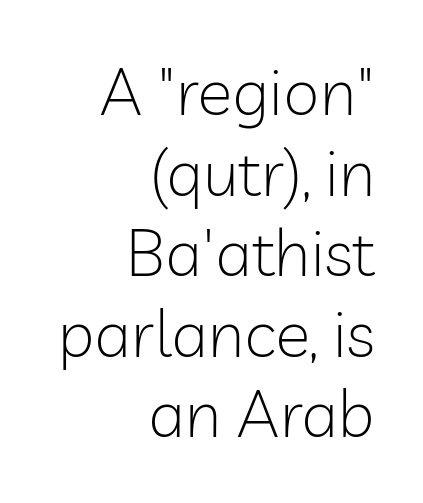
{"serif": "no", "italic": "no", "bold": "no", "weight": "light", "width": "normal", "stroke_contrast": "low", "x_height": "medium", "monospaced": "no", "underline": "no", "align": "right", "line_spacing_ratio": 1.22, "letter_spacing": "normal", "letter_spacing_em": 0.0, "glyph_px": 66}
